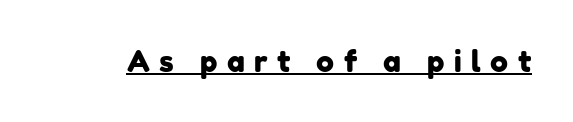
The image shows 30 px sans-serif type; set unusually wide letter spacing (+0.31 em), underlined; low stroke contrast and a medium x-height.
